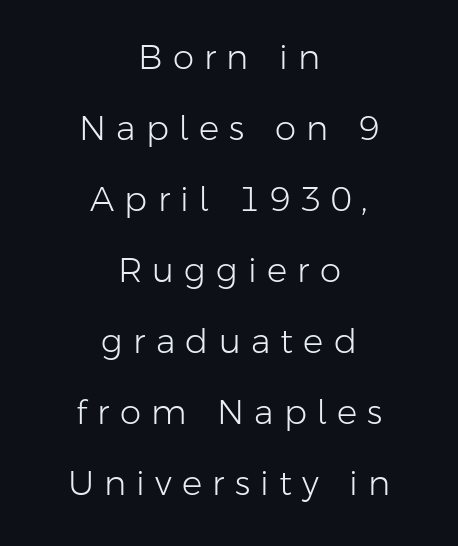
The image shows 34 px light sans-serif type, upright; set centered, loose line spacing (2.09x), unusually wide letter spacing (+0.3 em), not underlined; low stroke contrast and a medium x-height.
